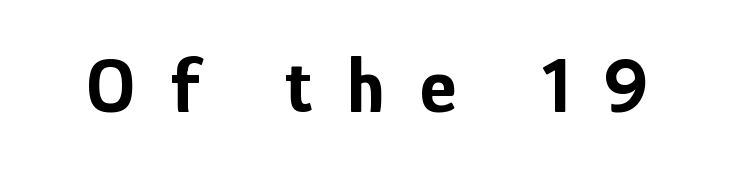
The image shows 79 px bold, condensed sans-serif type, upright; set unusually wide letter spacing (+0.43 em), not underlined; low stroke contrast and a medium x-height.
